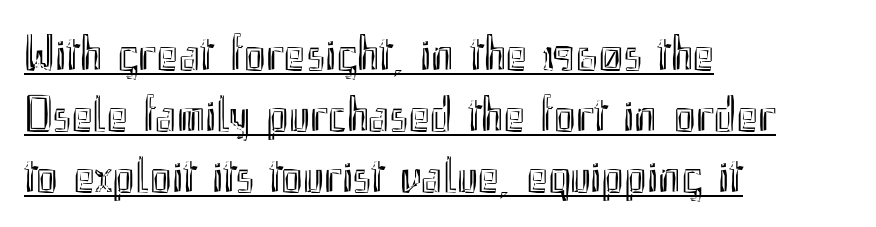
The string is rendered with underlining switched on. A typesetter would mark this as roman, not italic. Nobody touched the tracking dial on this one. Proportional: the letters do not fall into vertical columns. The setting favours the left margin, as ordinary paragraphs usually do.
